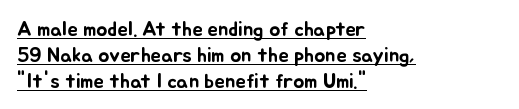
{"italic": "no", "underline": "yes", "align": "left", "line_spacing_ratio": 1.24, "letter_spacing": "normal", "letter_spacing_em": 0.0, "glyph_px": 21}
